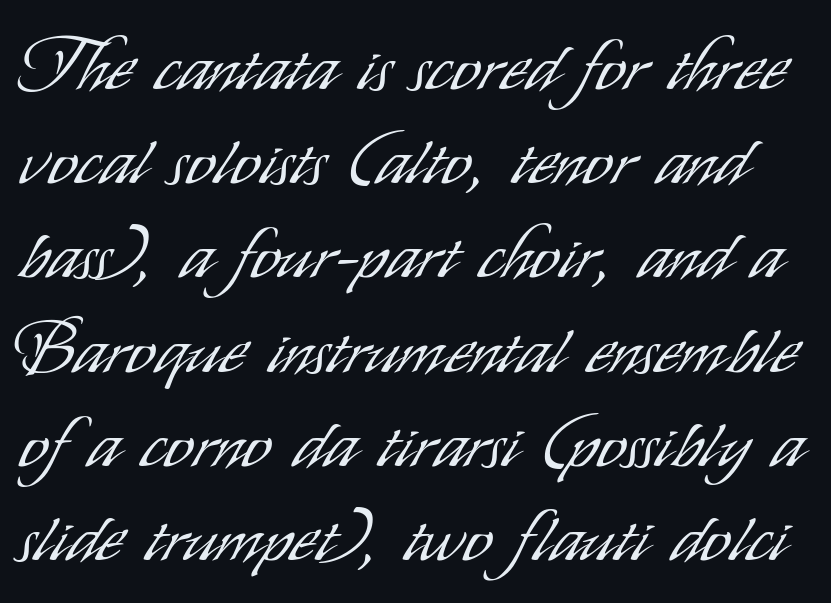
The image shows 73 px light, condensed sans-serif type; set normal line spacing (1.29x), normal letter spacing, not underlined; low stroke contrast and a small x-height.
